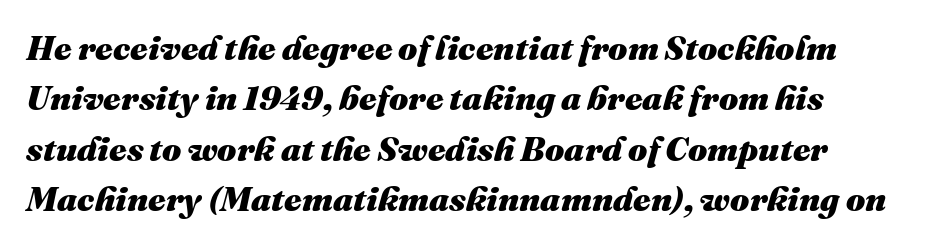
Every letter is thick-stroked: bold, no question. Does the lettering tilt? It does — this is italic. The gap between lines stays unmarked. Varying glyph widths throughout — classic text-font behaviour. Standard letterfit; no display-style spreading of the glyphs.
